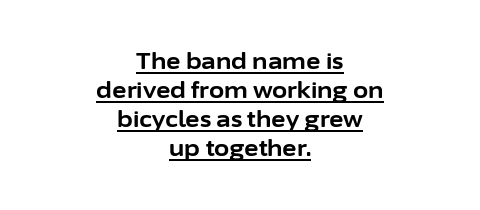
The image shows 22 px bold type, upright; set centered, normal line spacing (1.32x), normal letter spacing, underlined.
